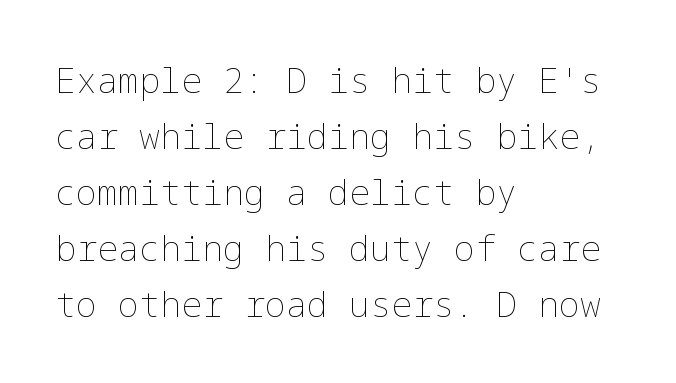
Q: Is the text bold? A: No.
Q: Is the text italic (slanted)? A: No, it is upright.
Q: Is the text underlined? A: No.
Q: How is the paragraph aligned? A: Left-aligned.
Q: Is the spacing between letters normal or unusually wide? A: Normal.
Q: Is the spacing between lines tight, normal or loose? A: Normal.
Q: Width (condensed, normal, or wide)? A: Normal.
Q: Stroke contrast? A: Low.
Q: x-height? A: Medium.
